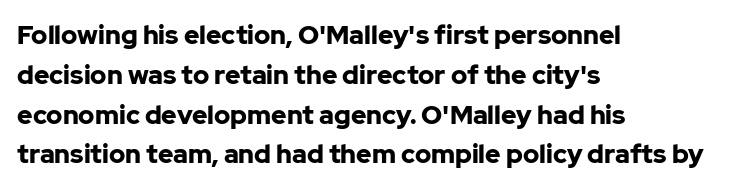
The image shows 26 px bold type, upright; set left-aligned, normal line spacing (1.53x), normal letter spacing, not underlined.
